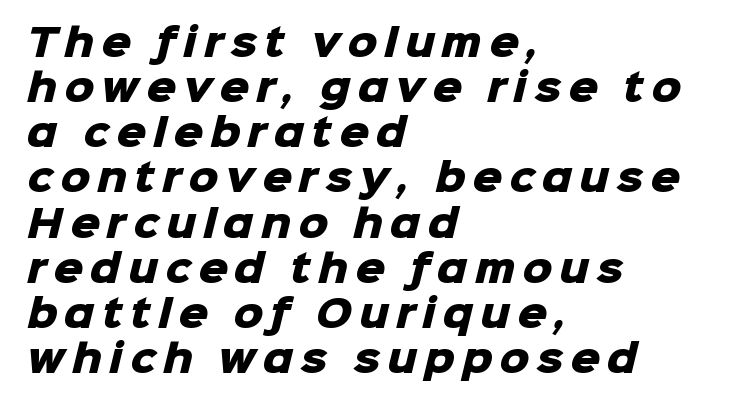
{"serif": "no", "bold": "yes", "weight": "heavy", "width": "normal", "stroke_contrast": "low", "x_height": "medium", "monospaced": "no", "underline": "no", "align": "left", "line_spacing_ratio": 1.22, "glyph_px": 37}
